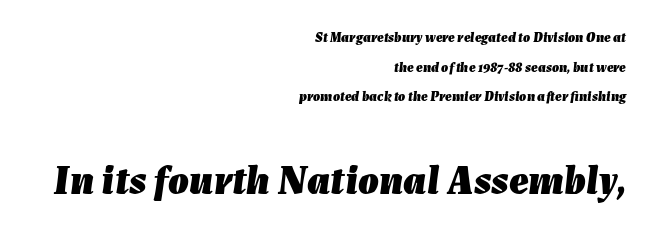
Q: Is the text bold? A: Yes.
Q: Is the text italic (slanted)? A: Yes, it leans right by about 7 degrees.
Q: Is the text underlined? A: No.
Q: How is the paragraph aligned? A: Right-aligned.
Q: Is the spacing between letters normal or unusually wide? A: Normal.
Q: Is the spacing between lines tight, normal or loose? A: Loose.
Q: Which block of text is set in a larger size, the first (top) or the second (bottom)? A: The second (bottom) one.
Q: Width (condensed, normal, or wide)? A: Normal.
Q: Stroke contrast? A: Low.
Q: x-height? A: Medium.
Q: Monospaced? A: No.
